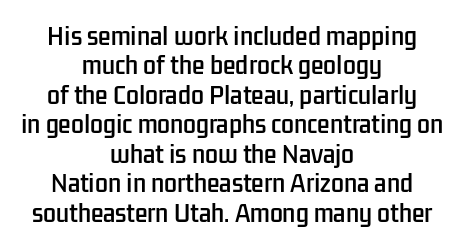
The space between consecutive lines is moderate. Each word holds together tightly as a unit, with standard inter-letter gaps. Horizontally, the lines are justified to the midpoint only. A typesetter would mark this as roman, not italic. Has an underline been added? It has not.
